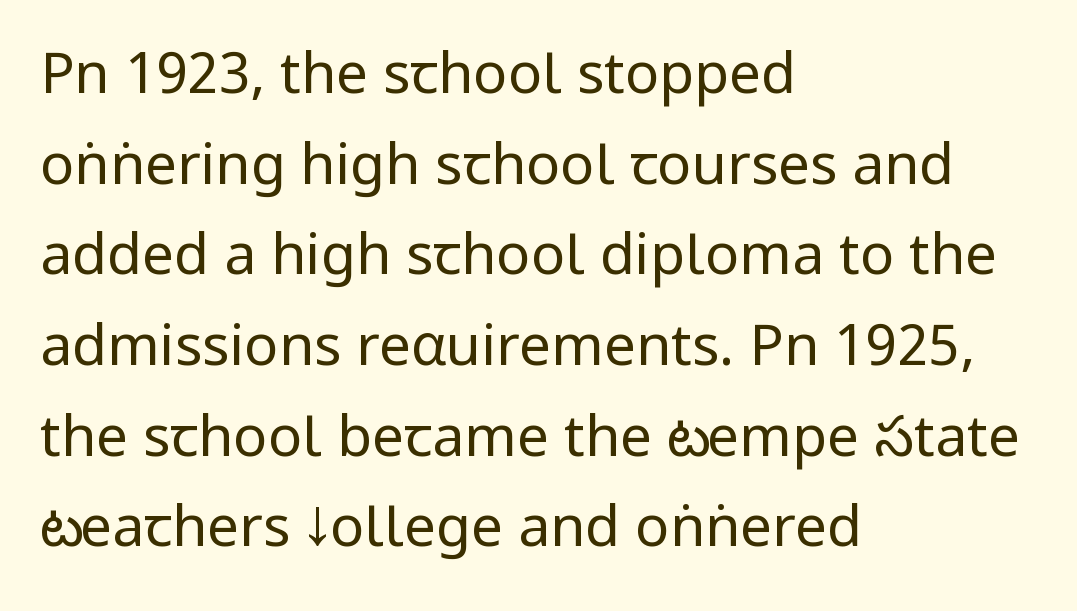
Unmarked baselines from the first word to the last. It's the straight-up-and-down kind of type. Do the characters align in a grid? No, the font is proportional. Leading matches the norm, producing a regular column.
